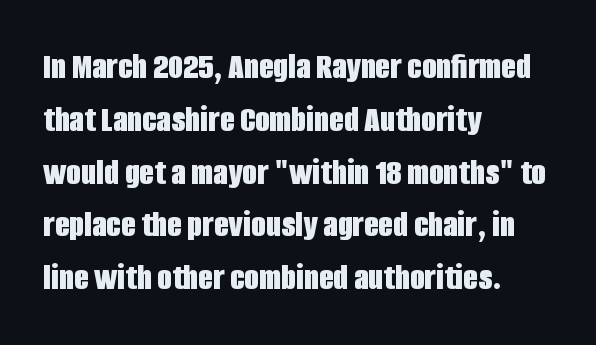
{"serif": "no", "italic": "no", "bold": "yes", "weight": "bold", "width": "condensed", "stroke_contrast": "low", "x_height": "large", "monospaced": "no", "underline": "no", "align": "left", "line_spacing": "normal", "line_spacing_ratio": 1.39, "letter_spacing": "normal", "letter_spacing_em": 0.0, "glyph_px": 38}
